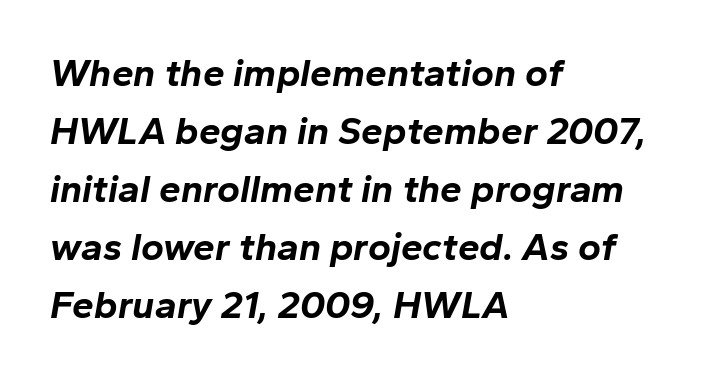
The image shows 39 px bold type, italic (leaning right); set left-aligned, normal line spacing (1.49x), normal letter spacing, not underlined; low stroke contrast and a medium x-height.
